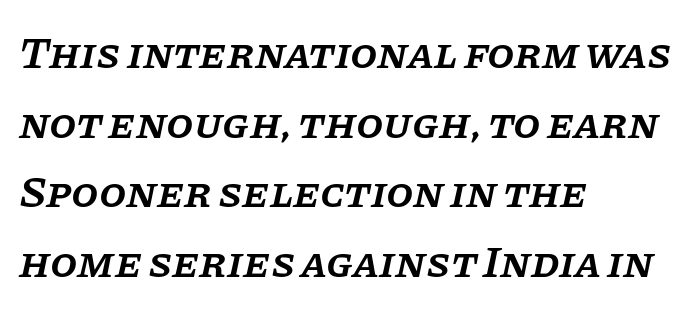
{"serif": "yes", "italic": "yes", "lean": "right", "slant_degrees": 11, "bold": "semi", "weight": "semibold", "width": "normal", "stroke_contrast": "low", "x_height": "large", "monospaced": "no", "underline": "no", "align": "left", "line_spacing": "normal", "line_spacing_ratio": 1.58, "letter_spacing": "normal", "letter_spacing_em": 0.0, "glyph_px": 44}
